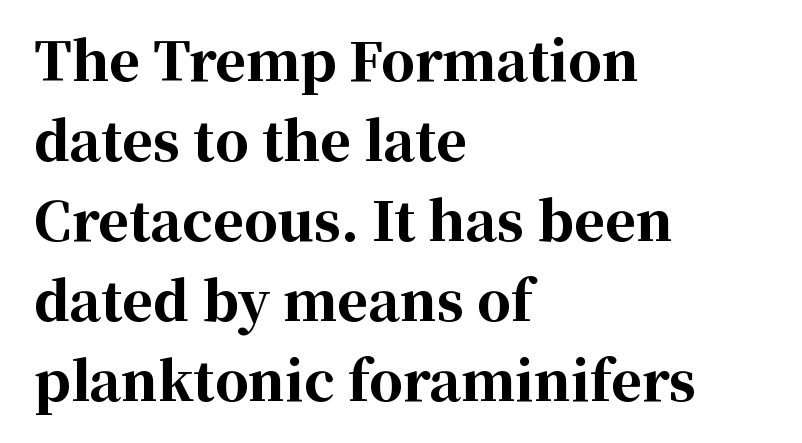
Q: Is the text bold? A: Yes.
Q: Is the text italic (slanted)? A: No, it is upright.
Q: Is the typeface a serif or a sans-serif typeface? A: Serif.
Q: Is the text underlined? A: No.
Q: How is the paragraph aligned? A: Left-aligned.
Q: Is the spacing between letters normal or unusually wide? A: Normal.
Q: Is the spacing between lines tight, normal or loose? A: Normal.
Q: Width (condensed, normal, or wide)? A: Normal.
Q: Stroke contrast? A: High.
Q: x-height? A: Medium.
Q: Monospaced? A: No.
